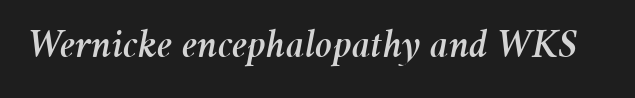
{"italic": "yes", "lean": "right", "slant_degrees": 11, "width": "normal", "stroke_contrast": "medium", "x_height": "medium", "monospaced": "no", "underline": "no", "letter_spacing": "normal", "letter_spacing_em": 0.0, "glyph_px": 41}
